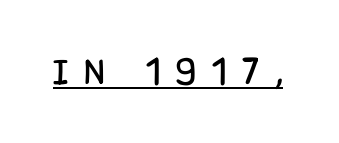
The image shows 35 px condensed sans-serif type, upright; set unusually wide letter spacing (+0.48 em), underlined; low stroke contrast and a large x-height.
